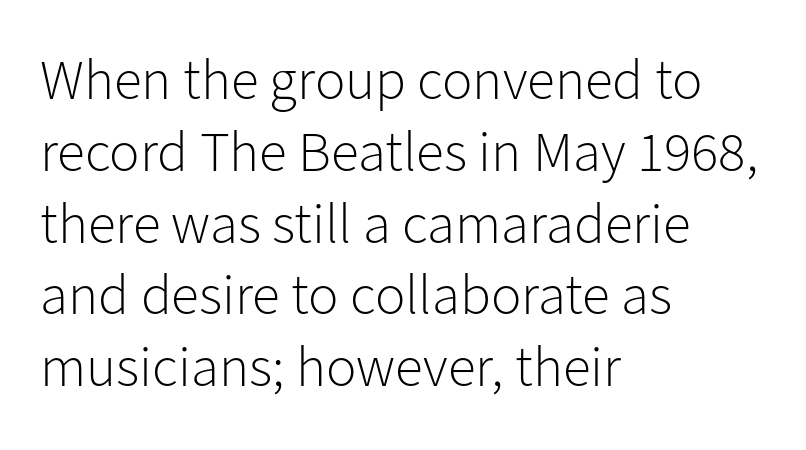
Q: Is the text bold? A: No.
Q: Is the text italic (slanted)? A: No, it is upright.
Q: Is the typeface a serif or a sans-serif typeface? A: Sans-serif.
Q: Is the text underlined? A: No.
Q: How is the paragraph aligned? A: Left-aligned.
Q: Is the spacing between letters normal or unusually wide? A: Normal.
Q: Is the spacing between lines tight, normal or loose? A: Normal.
Q: Width (condensed, normal, or wide)? A: Normal.
Q: Stroke contrast? A: Low.
Q: x-height? A: Medium.
Q: Monospaced? A: No.
